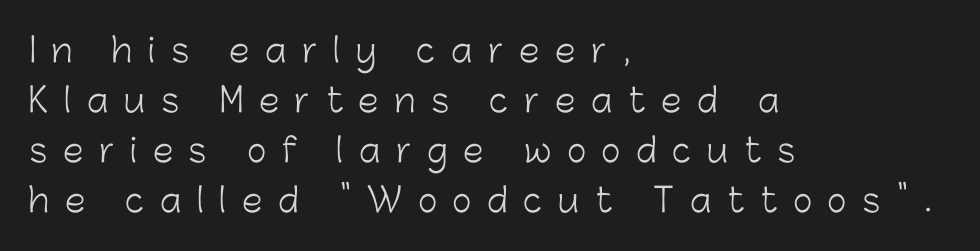
Letterform terminals end flat and unadorned throughout the passage. Look at the tracking — it's clearly loosened, letters drifting apart. The lines are quadded left. If you measured baseline to baseline, you'd find a middling distance. The type sits square on the baseline with zero lean. Underline: absent.
